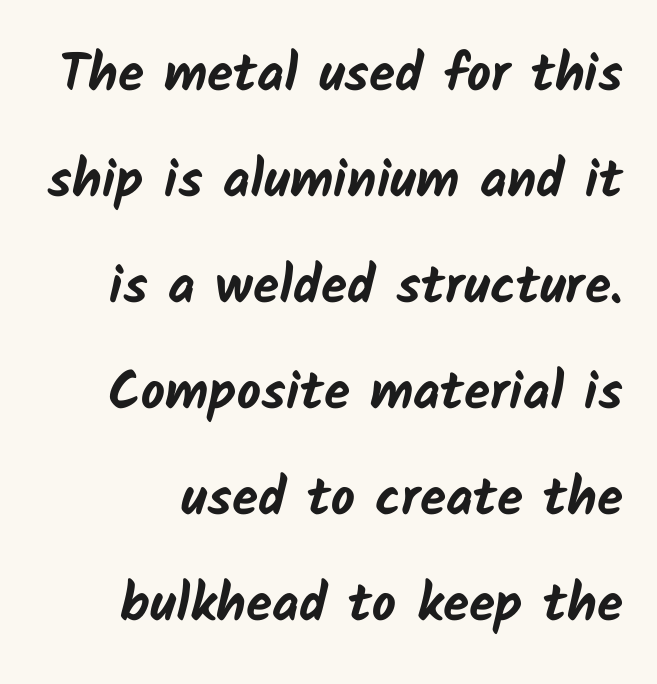
The letters advance in unequal steps, a hallmark of proportional type. The face used here has the dense, thick strokes of a bold. Are there feet on the stems? There aren't — it's a sans. Line spacing here is loose.
